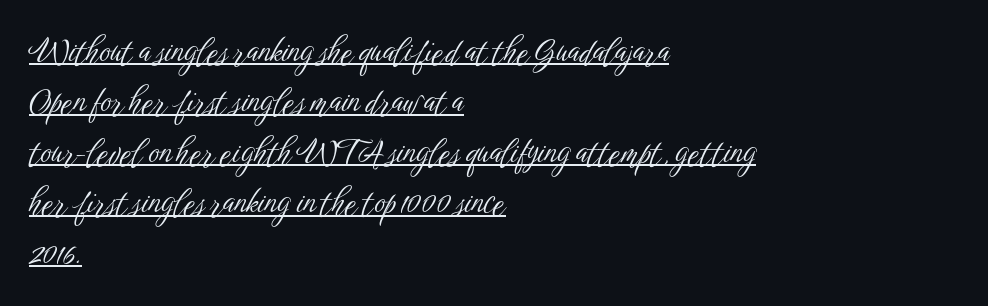
Q: Is the text bold? A: No.
Q: Is the text italic (slanted)? A: Yes.
Q: Is the typeface a serif or a sans-serif typeface? A: Sans-serif.
Q: Is the text underlined? A: Yes.
Q: How is the paragraph aligned? A: Left-aligned.
Q: Is the spacing between letters normal or unusually wide? A: Normal.
Q: Is the spacing between lines tight, normal or loose? A: Normal.
Q: Width (condensed, normal, or wide)? A: Condensed.
Q: Stroke contrast? A: Low.
Q: x-height? A: Medium.
Q: Monospaced? A: No.
